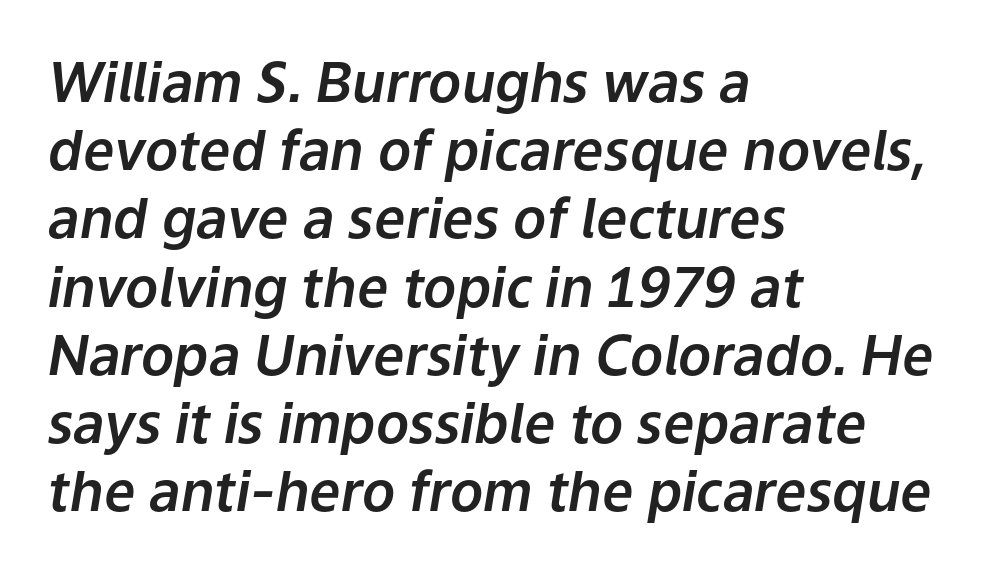
Q: Is the text italic (slanted)? A: Yes, it leans right by about 9 degrees.
Q: Is the text underlined? A: No.
Q: How is the paragraph aligned? A: Left-aligned.
Q: Is the spacing between letters normal or unusually wide? A: Normal.
Q: Width (condensed, normal, or wide)? A: Normal.
Q: Stroke contrast? A: Low.
Q: x-height? A: Medium.
Q: Monospaced? A: No.
